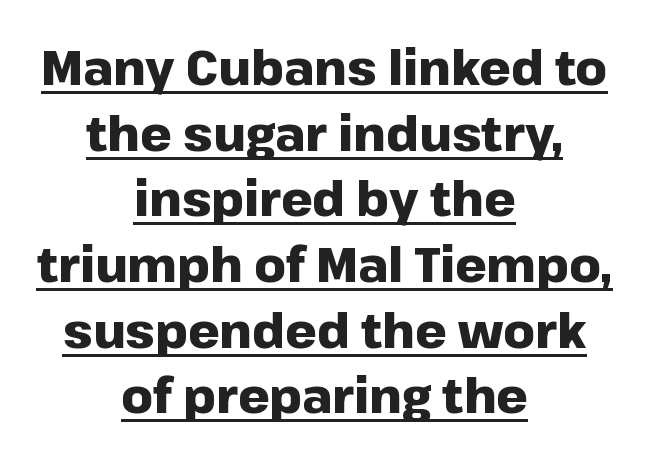
Has an underline been added? It has. The passage is arranged like a title page — every line centered. The leading is moderate, giving the passage an even texture. These lines are composed in type without serifs. The type sits square on the baseline with zero lean.
